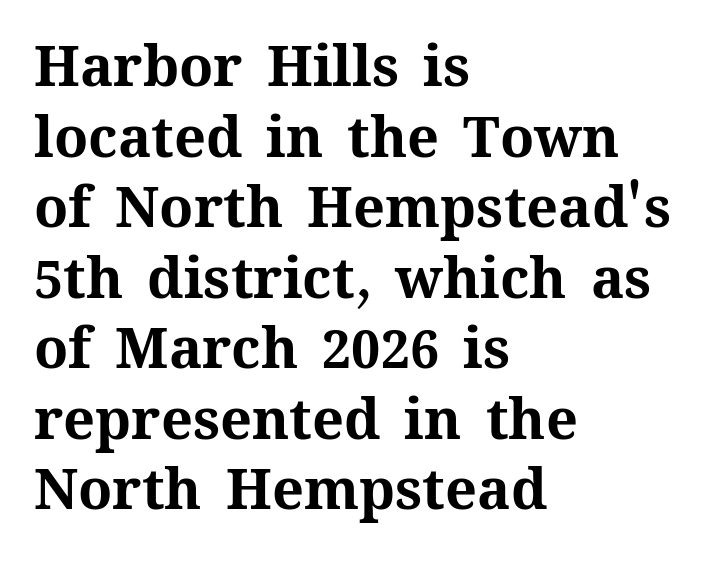
Q: Is the text bold? A: Yes.
Q: Is the text italic (slanted)? A: No, it is upright.
Q: Is the text underlined? A: No.
Q: How is the paragraph aligned? A: Left-aligned.
Q: Is the spacing between letters normal or unusually wide? A: Normal.
Q: Is the spacing between lines tight, normal or loose? A: Normal.
Q: Width (condensed, normal, or wide)? A: Normal.
Q: Stroke contrast? A: Medium.
Q: x-height? A: Medium.
Q: Monospaced? A: No.
